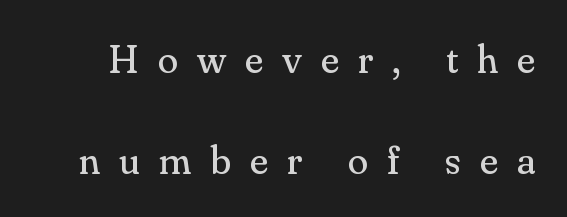
The gap between lines stays unmarked. Spacing between characters has been opened up far beyond the box default. Proportional: the letters do not fall into vertical columns. The characters display serif detailing at their extremities. Unbolded letterforms with no extra heft.
